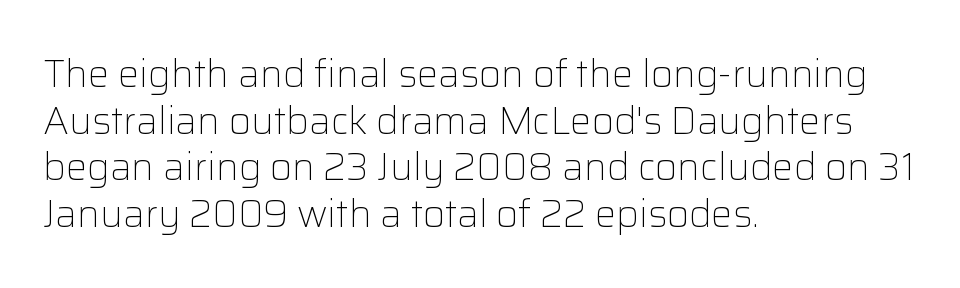
Q: Is the text bold? A: No.
Q: Is the text italic (slanted)? A: No, it is upright.
Q: Is the typeface a serif or a sans-serif typeface? A: Sans-serif.
Q: Is the text underlined? A: No.
Q: How is the paragraph aligned? A: Left-aligned.
Q: Is the spacing between letters normal or unusually wide? A: Normal.
Q: Width (condensed, normal, or wide)? A: Normal.
Q: Stroke contrast? A: Low.
Q: x-height? A: Medium.
Q: Monospaced? A: No.
